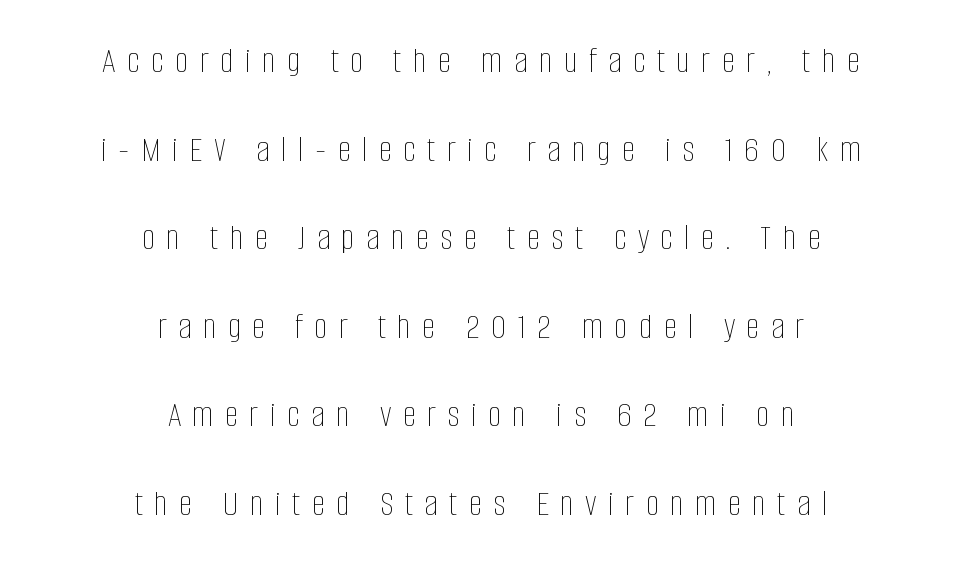
Students, note that the glyphs here are deliberately spaced far apart. These lines stack symmetrically, like a column narrowing and widening about its center. Each row of text sits above clean, open space. The letters stand straight up with perfectly vertical stems. Counters stay open thanks to moderate or lighter strokes. The letters advance in unequal steps, a hallmark of proportional type.
